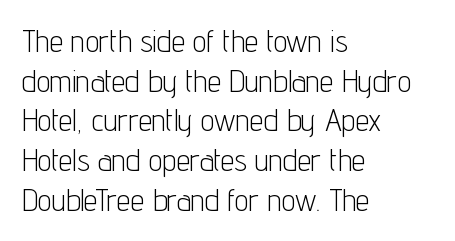
The image shows 31 px light, condensed sans-serif type, upright; set left-aligned, normal line spacing (1.28x), normal letter spacing, not underlined; low stroke contrast and a medium x-height.
